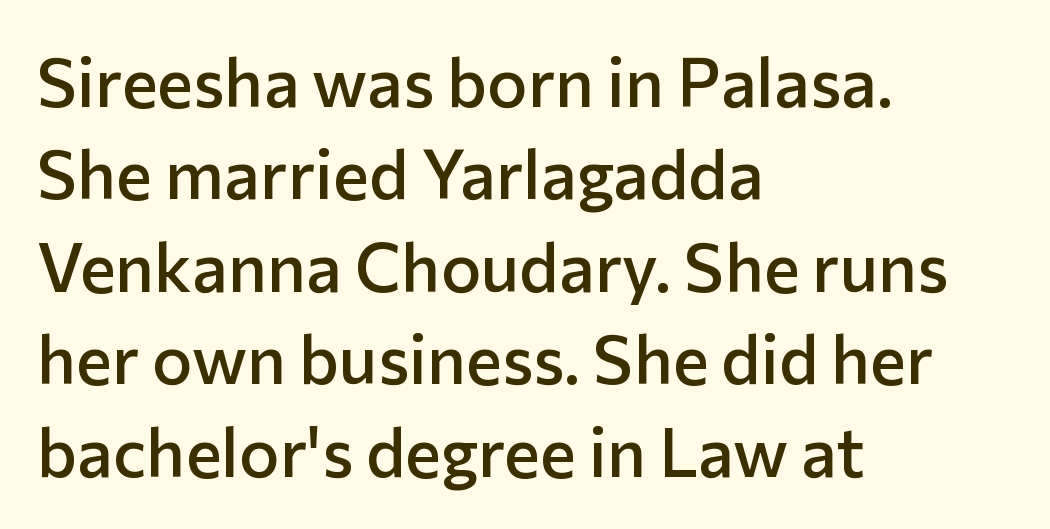
Q: Is the text bold? A: Semi-bold.
Q: Is the text italic (slanted)? A: No, it is upright.
Q: Is the typeface a serif or a sans-serif typeface? A: Sans-serif.
Q: Is the text underlined? A: No.
Q: How is the paragraph aligned? A: Left-aligned.
Q: Is the spacing between letters normal or unusually wide? A: Normal.
Q: Is the spacing between lines tight, normal or loose? A: Normal.
Q: Width (condensed, normal, or wide)? A: Normal.
Q: Stroke contrast? A: Low.
Q: x-height? A: Medium.
Q: Monospaced? A: No.
